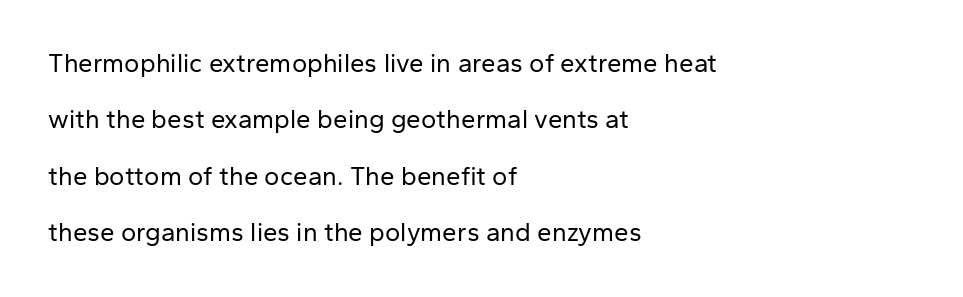
The image shows 26 px text type, upright; set left-aligned, loose line spacing (2.17x), normal letter spacing, not underlined.
